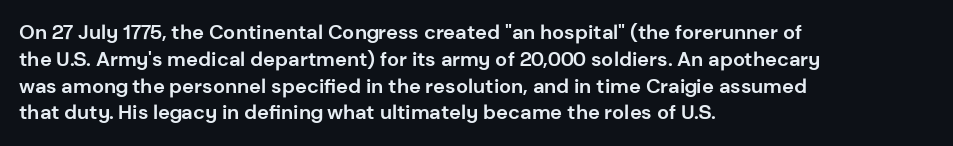
{"italic": "no", "bold": "yes", "underline": "no", "align": "left", "line_spacing": "normal", "line_spacing_ratio": 1.34, "letter_spacing": "normal", "letter_spacing_em": 0.0, "glyph_px": 20}
